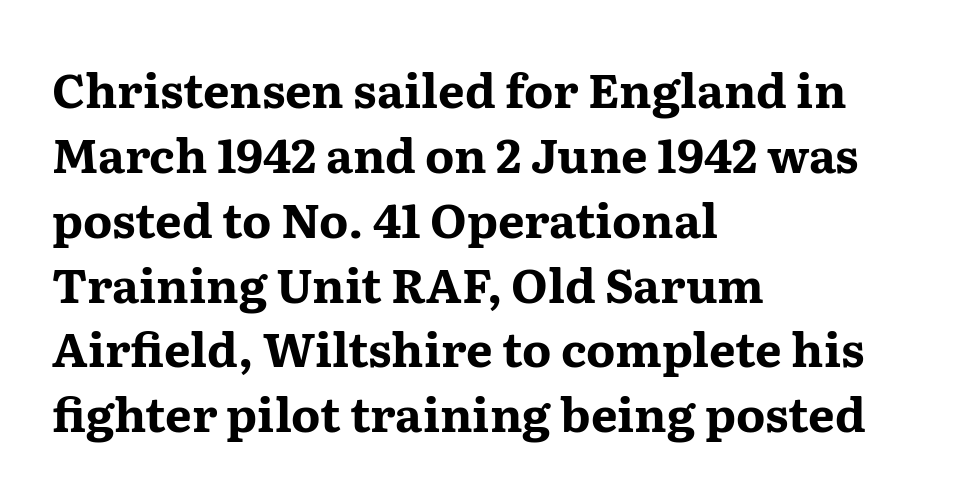
Q: Is the text bold? A: Yes.
Q: Is the text italic (slanted)? A: No, it is upright.
Q: Is the typeface a serif or a sans-serif typeface? A: Serif.
Q: Is the text underlined? A: No.
Q: How is the paragraph aligned? A: Left-aligned.
Q: Is the spacing between letters normal or unusually wide? A: Normal.
Q: Is the spacing between lines tight, normal or loose? A: Normal.
Q: Width (condensed, normal, or wide)? A: Wide.
Q: Stroke contrast? A: Medium.
Q: x-height? A: Medium.
Q: Monospaced? A: No.
